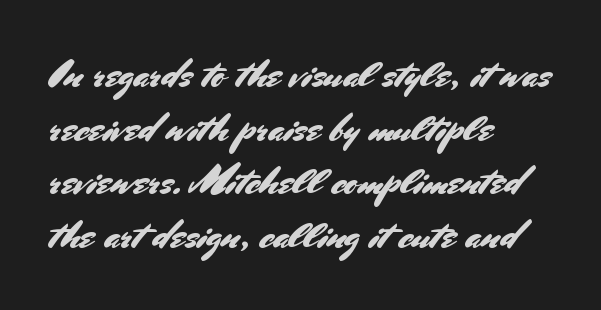
Q: Is the text italic (slanted)? A: Yes.
Q: Is the typeface a serif or a sans-serif typeface? A: Sans-serif.
Q: Is the text underlined? A: No.
Q: How is the paragraph aligned? A: Left-aligned.
Q: Is the spacing between letters normal or unusually wide? A: Normal.
Q: Is the spacing between lines tight, normal or loose? A: Normal.
Q: Width (condensed, normal, or wide)? A: Normal.
Q: Stroke contrast? A: Medium.
Q: x-height? A: Small.
Q: Monospaced? A: No.
